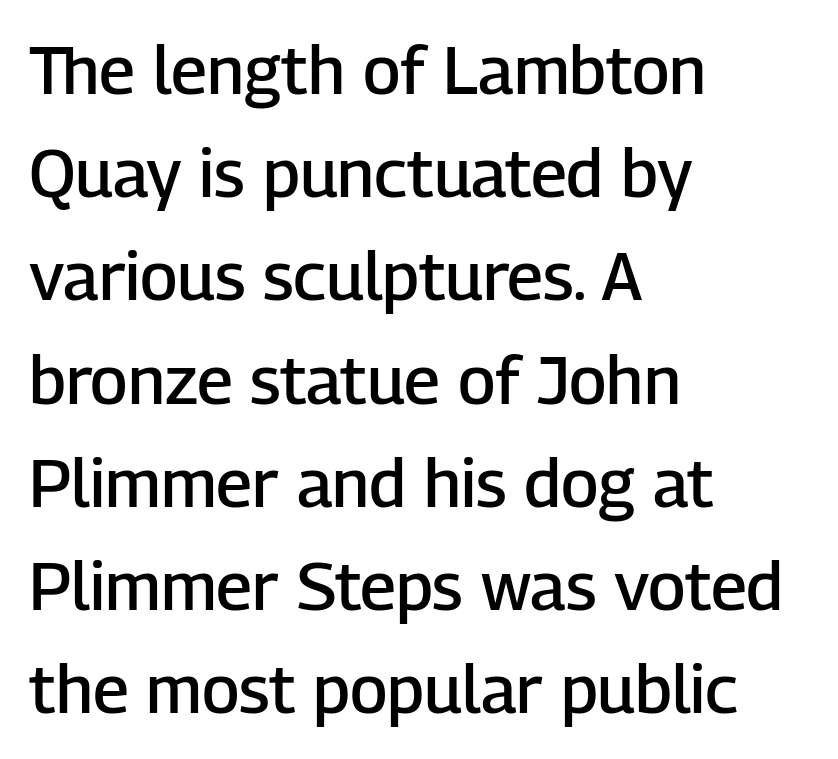
{"serif": "no", "italic": "no", "bold": "semi", "weight": "semibold", "width": "normal", "stroke_contrast": "low", "x_height": "medium", "monospaced": "no", "underline": "no", "align": "left", "line_spacing": "normal", "line_spacing_ratio": 1.54, "letter_spacing": "normal", "letter_spacing_em": 0.0, "glyph_px": 67}
